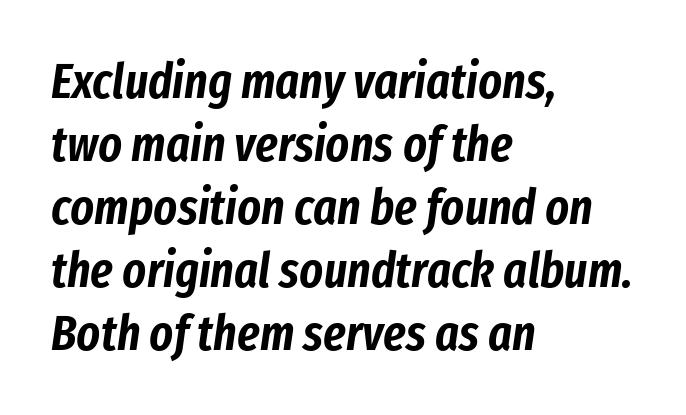
{"italic": "yes", "lean": "right", "slant_degrees": 8, "width": "condensed", "stroke_contrast": "low", "x_height": "medium", "monospaced": "no", "underline": "no", "align": "left", "line_spacing": "normal", "line_spacing_ratio": 1.26, "letter_spacing": "normal", "letter_spacing_em": 0.0, "glyph_px": 50}
